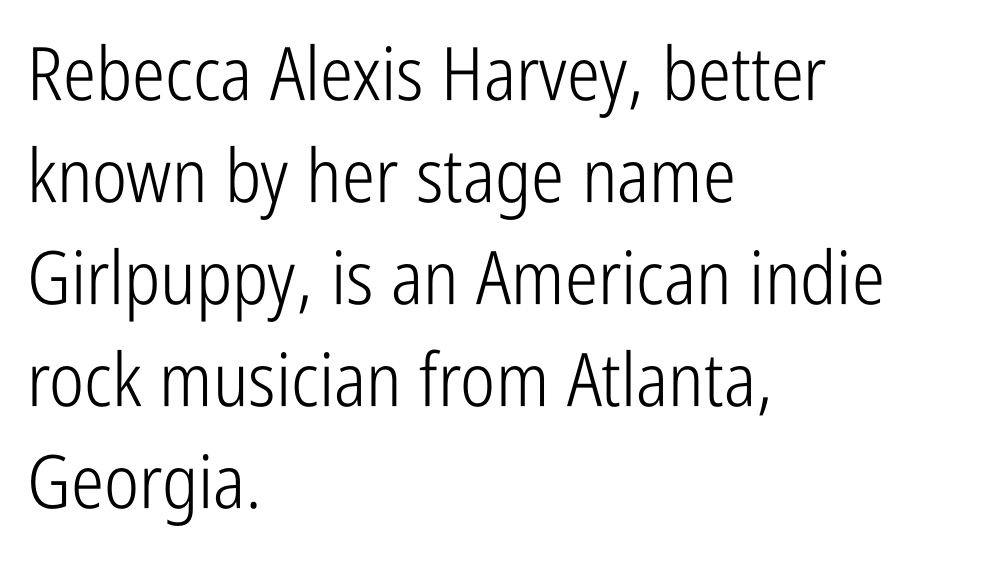
The image shows 74 px light, condensed sans-serif type, upright; set left-aligned, normal line spacing (1.38x), normal letter spacing, not underlined; low stroke contrast and a medium x-height.
